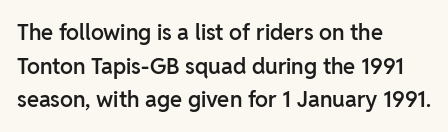
The image shows 22 px text type, upright; set left-aligned, normal line spacing (1.53x), normal letter spacing, not underlined.
